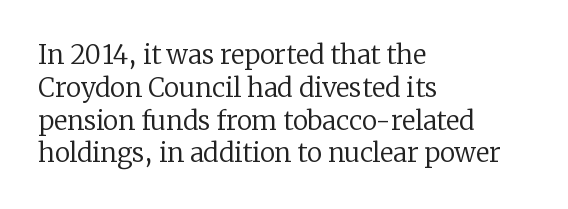
Q: Is the text bold? A: No.
Q: Is the text italic (slanted)? A: No, it is upright.
Q: Is the text underlined? A: No.
Q: How is the paragraph aligned? A: Left-aligned.
Q: Is the spacing between letters normal or unusually wide? A: Normal.
Q: Is the spacing between lines tight, normal or loose? A: Normal.
